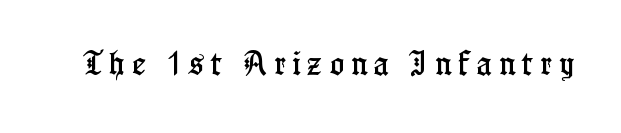
Q: Is the text italic (slanted)? A: No, it is upright.
Q: Is the text underlined? A: No.
Q: Is the spacing between letters normal or unusually wide? A: Unusually wide.
